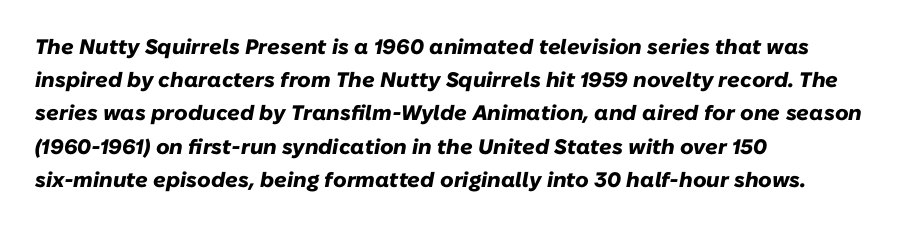
The image shows 21 px bold type, italic (leaning right); set left-aligned, normal line spacing (1.58x), normal letter spacing, not underlined.
